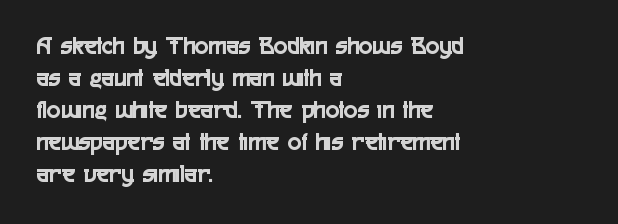
{"italic": "no", "underline": "no", "align": "left", "line_spacing_ratio": 1.23, "letter_spacing": "normal", "letter_spacing_em": 0.0, "glyph_px": 26}
